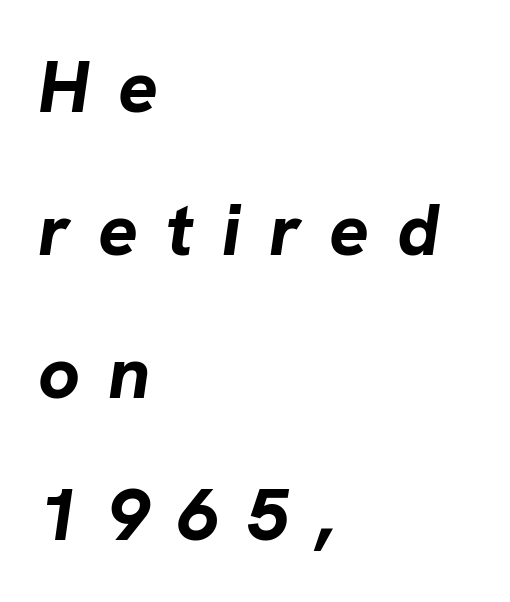
Airy leading. This sample has the flowing, uneven cadence of proportional lettering. Alignment: flush left. The tracking reads as deliberately expanded to a designer's eye. Chunky letters — that's bold for sure. The axis of the letterforms is tilted away from vertical.
